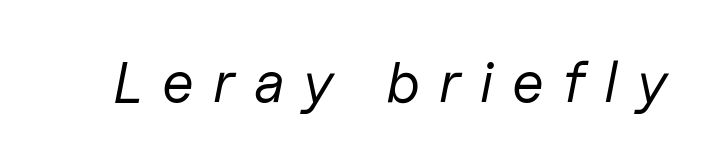
{"italic": "yes", "lean": "right", "slant_degrees": 11, "bold": "no", "weight": "regular", "width": "normal", "stroke_contrast": "low", "x_height": "medium", "monospaced": "no", "underline": "no", "letter_spacing": "wide", "letter_spacing_em": 0.33, "glyph_px": 58}
